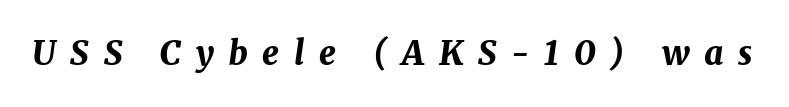
Q: Is the text bold? A: Yes.
Q: Is the text italic (slanted)? A: Yes, it leans right by about 8 degrees.
Q: Is the text underlined? A: No.
Q: Is the spacing between letters normal or unusually wide? A: Unusually wide.
Q: Width (condensed, normal, or wide)? A: Normal.
Q: Stroke contrast? A: Medium.
Q: x-height? A: Medium.
Q: Monospaced? A: No.
